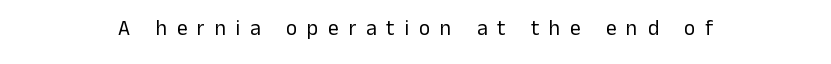
Heaviness? Minimal to ordinary, like unemphasized prose. Glance below the letters and you will spot only blank space. The letters stand upright; this is a roman face. The letters are spread apart with noticeably loose tracking.
